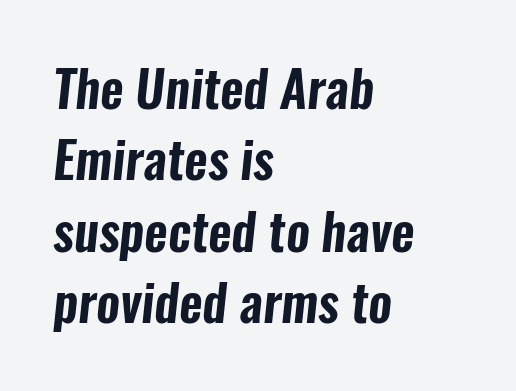
{"serif": "no", "width": "condensed", "stroke_contrast": "low", "x_height": "medium", "monospaced": "no", "underline": "no", "align": "left", "line_spacing": "normal", "line_spacing_ratio": 1.4, "letter_spacing": "normal", "letter_spacing_em": 0.0, "glyph_px": 51}
